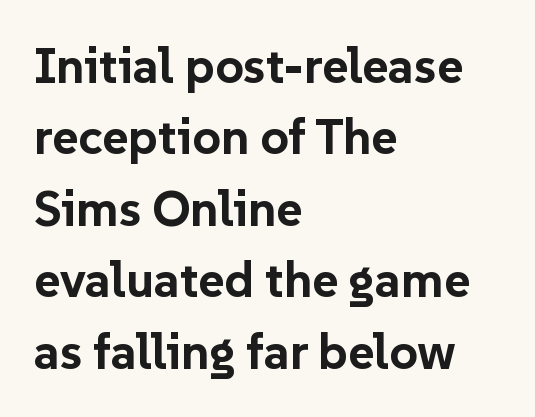
Q: Is the text bold? A: Yes.
Q: Is the text italic (slanted)? A: No, it is upright.
Q: Is the typeface a serif or a sans-serif typeface? A: Sans-serif.
Q: Is the text underlined? A: No.
Q: How is the paragraph aligned? A: Left-aligned.
Q: Is the spacing between letters normal or unusually wide? A: Normal.
Q: Is the spacing between lines tight, normal or loose? A: Normal.
Q: Width (condensed, normal, or wide)? A: Normal.
Q: Stroke contrast? A: Low.
Q: x-height? A: Medium.
Q: Monospaced? A: No.
